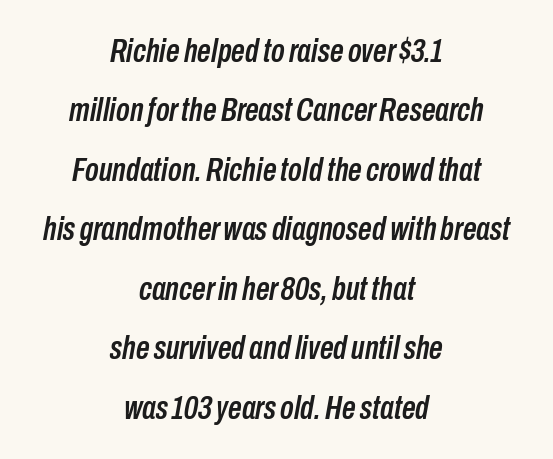
The image shows 34 px condensed type, italic (leaning right); set centered, line spacing 1.75x, normal letter spacing, not underlined; low stroke contrast and a medium x-height.
